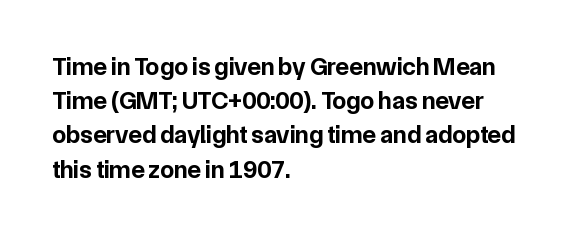
Q: Is the text bold? A: Yes.
Q: Is the text italic (slanted)? A: No, it is upright.
Q: Is the text underlined? A: No.
Q: How is the paragraph aligned? A: Left-aligned.
Q: Is the spacing between letters normal or unusually wide? A: Normal.
Q: Is the spacing between lines tight, normal or loose? A: Normal.
